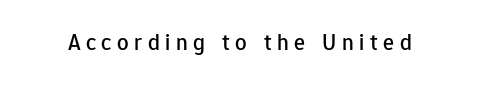
The image shows 23 px text type, upright; set unusually wide letter spacing (+0.24 em), not underlined.
